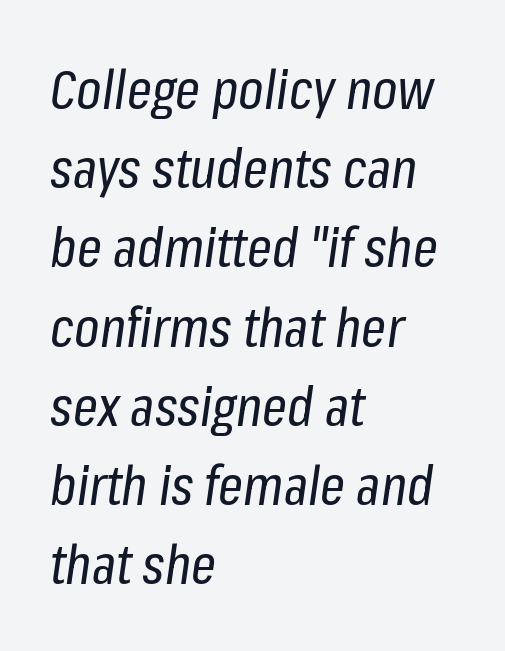
The image shows 55 px regular-weight, condensed type, italic (leaning right); set left-aligned, normal line spacing (1.44x), normal letter spacing, not underlined; low stroke contrast and a medium x-height.
